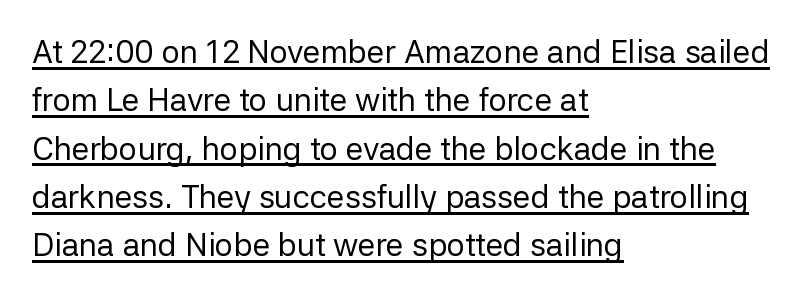
Q: Is the text bold? A: No.
Q: Is the text italic (slanted)? A: No, it is upright.
Q: Is the typeface a serif or a sans-serif typeface? A: Sans-serif.
Q: Is the text underlined? A: Yes.
Q: How is the paragraph aligned? A: Left-aligned.
Q: Is the spacing between letters normal or unusually wide? A: Normal.
Q: Is the spacing between lines tight, normal or loose? A: Normal.
Q: Width (condensed, normal, or wide)? A: Normal.
Q: Stroke contrast? A: Low.
Q: x-height? A: Medium.
Q: Monospaced? A: No.
